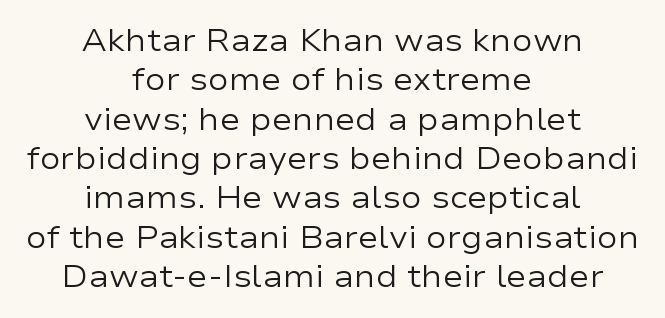
Is this a fixed-width face? No — the glyphs have proportional, varying widths. Weight: regular or lighter. Just letters on the line, the space beneath them empty. To sum up the face: it is a sans, with no serifs. Neither beginnings nor endings align; midpoints do.
